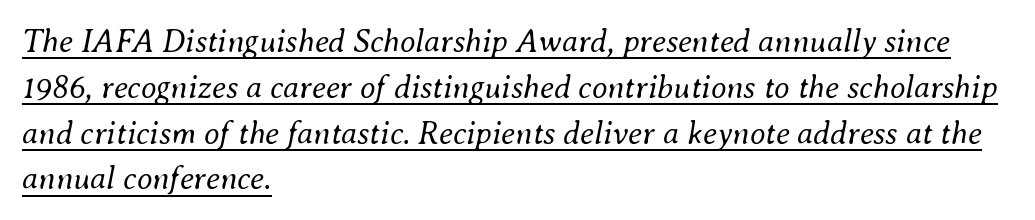
{"italic": "yes", "lean": "right", "slant_degrees": 8, "bold": "no", "weight": "regular", "width": "normal", "stroke_contrast": "medium", "x_height": "small", "monospaced": "no", "underline": "yes", "align": "left", "line_spacing": "normal", "line_spacing_ratio": 1.43, "letter_spacing": "normal", "letter_spacing_em": 0.0, "glyph_px": 32}
